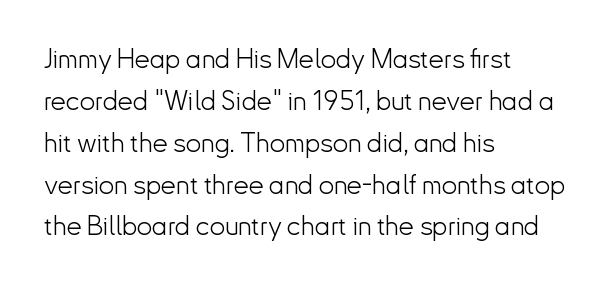
Q: Is the text bold? A: No.
Q: Is the text italic (slanted)? A: No, it is upright.
Q: Is the text underlined? A: No.
Q: How is the paragraph aligned? A: Left-aligned.
Q: Is the spacing between letters normal or unusually wide? A: Normal.
Q: Is the spacing between lines tight, normal or loose? A: Normal.
